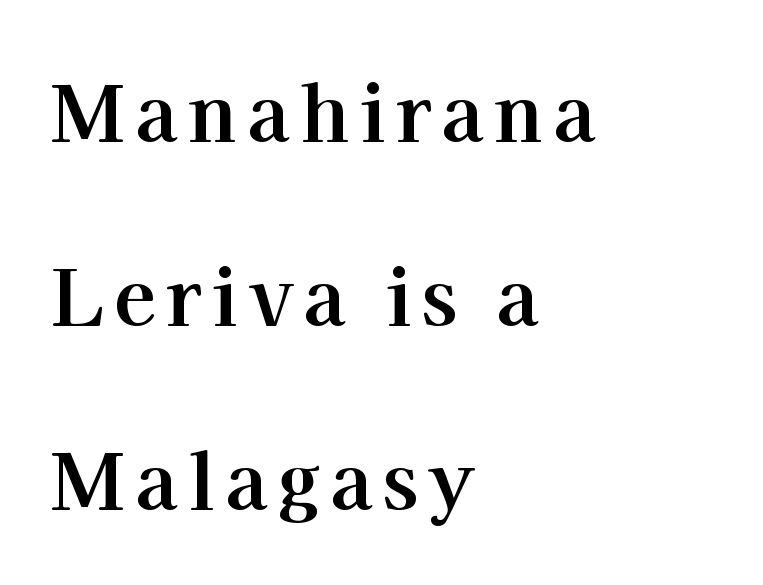
The text was rendered using a seriffed face with decorative stroke endings. The lines in this sample share a left origin and differ only in where they stop. The gap between lines stays unmarked. Students, this is bold: see how much ink each stroke carries.
